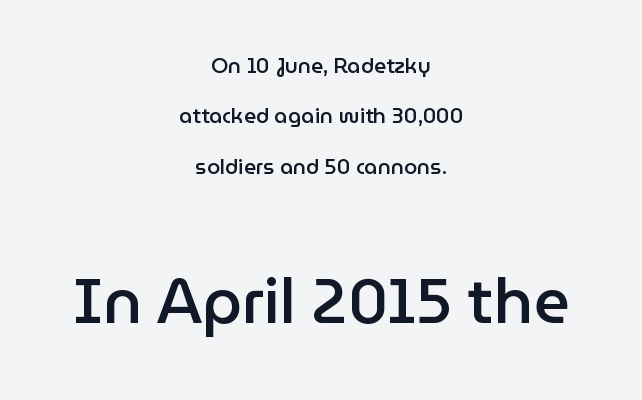
The letters advance in unequal steps, a hallmark of proportional type. This rendering leaves character spacing at its baseline value. The type sits square on the baseline with zero lean. Grotesque or geometric, the face here clearly has no serifs. Semibold letterforms, between regular and bold. This sample is center-justified, so both line endings float freely.
